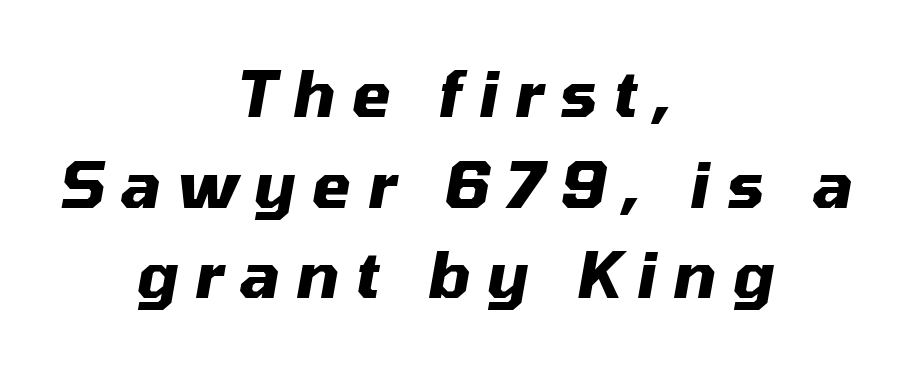
Any mark beneath the type? The region is blank. Regarding leading, the lines here are spaced in the standard way. Summary of weight: heavy, a full bold. Note the varied advance widths — an 'i' is clearly narrower than an 'm'. Characters follow at a spacing far wider than the type designer built in.
